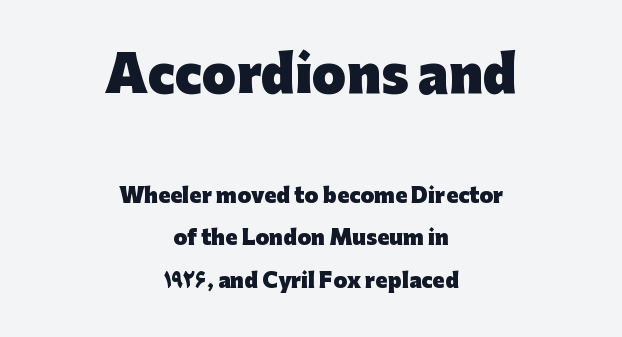
Leading is clearly above the norm, producing a sparse column. Notice how the stems are strictly vertical — no italics here. Each word holds together tightly as a unit, with standard inter-letter gaps. Is the type bold? Yes — the strokes are clearly thick and heavy. The designer went with a sans here, leaving each stem footless.
